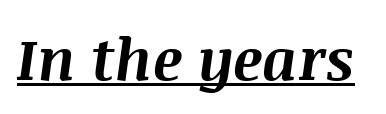
Q: Is the text bold? A: Yes.
Q: Is the text italic (slanted)? A: Yes, it leans right by about 8 degrees.
Q: Is the text underlined? A: Yes.
Q: Is the spacing between letters normal or unusually wide? A: Normal.
Q: Width (condensed, normal, or wide)? A: Normal.
Q: Stroke contrast? A: Medium.
Q: x-height? A: Large.
Q: Monospaced? A: No.
